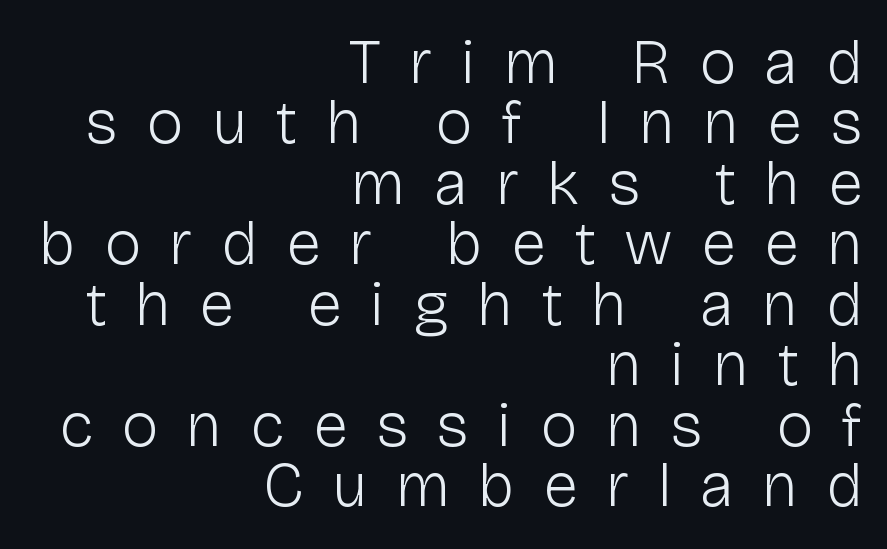
The image shows 63 px light sans-serif type, upright; set right-aligned, tight line spacing (0.96x), unusually wide letter spacing (+0.45 em), not underlined; low stroke contrast and a medium x-height.
